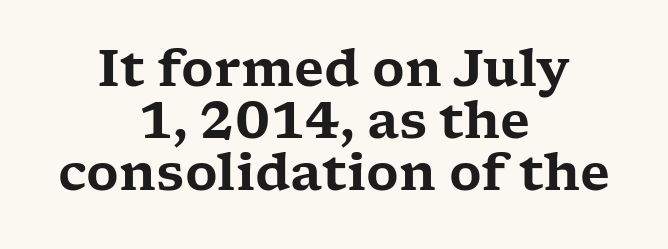
Looks like regular typesetting: each glyph gets only the width it needs. Whoever set this chose condensed vertical rhythm over breathing room. One-word summary of the alignment: center. What stands out about the letter spacing? Nothing — it is the standard amount. The letters stand upright; this is a roman face.
